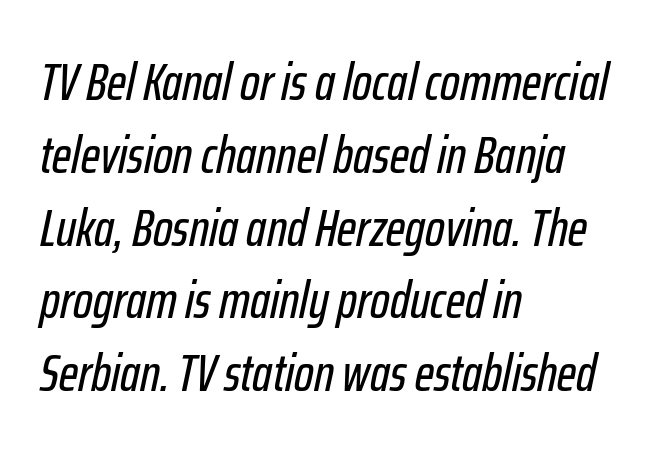
Q: Is the text italic (slanted)? A: Yes, it leans right by about 12 degrees.
Q: Is the text underlined? A: No.
Q: How is the paragraph aligned? A: Left-aligned.
Q: Is the spacing between letters normal or unusually wide? A: Normal.
Q: Is the spacing between lines tight, normal or loose? A: Normal.
Q: Width (condensed, normal, or wide)? A: Condensed.
Q: Stroke contrast? A: Low.
Q: x-height? A: Medium.
Q: Monospaced? A: No.
